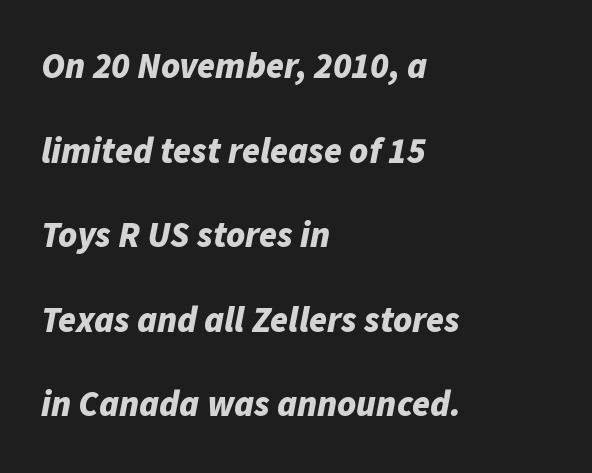
{"italic": "yes", "lean": "right", "slant_degrees": 11, "bold": "yes", "weight": "bold", "width": "normal", "stroke_contrast": "low", "x_height": "medium", "monospaced": "no", "underline": "no", "align": "left", "line_spacing": "loose", "line_spacing_ratio": 2.35, "letter_spacing": "normal", "letter_spacing_em": 0.0, "glyph_px": 36}
